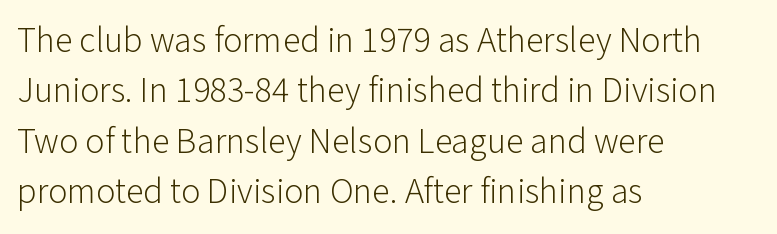
How would I describe the line gaps? Plain and ordinary. Every character sits straight up, as roman type does. The letters look calm and open, with moderate or lighter stems. Nobody touched the tracking dial on this one. Note the varied advance widths — an 'i' is clearly narrower than an 'm'. If you drew a ruler down the left edge, every line would touch it.
